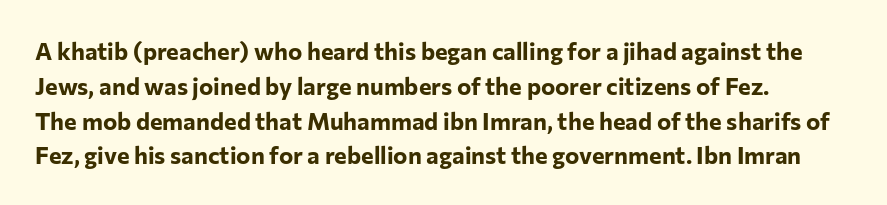
Nope, not italic — everything's standing straight. The passage shown has conventional tracking throughout. Bold? Absolutely — the strokes are thick and heavy. If you drew a ruler down the left edge, every line would touch it. The gap between lines stays unmarked. Horizontal bands of white between lines are of average thickness.
